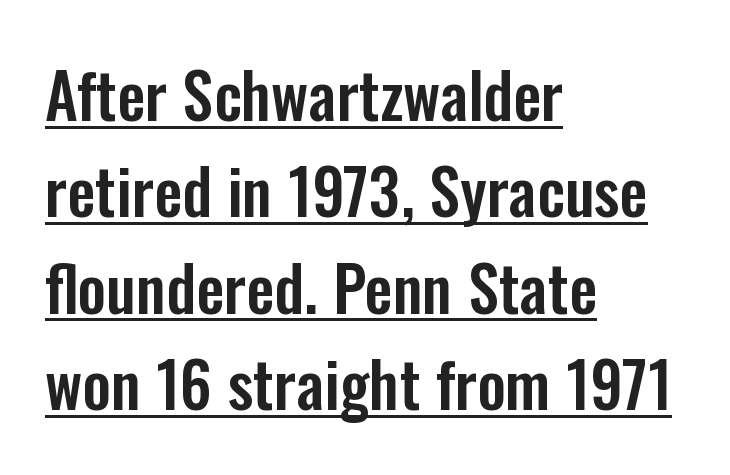
{"serif": "no", "italic": "no", "width": "condensed", "stroke_contrast": "low", "x_height": "medium", "monospaced": "no", "underline": "yes", "align": "left", "line_spacing": "normal", "line_spacing_ratio": 1.53, "letter_spacing": "normal", "letter_spacing_em": 0.0, "glyph_px": 63}
